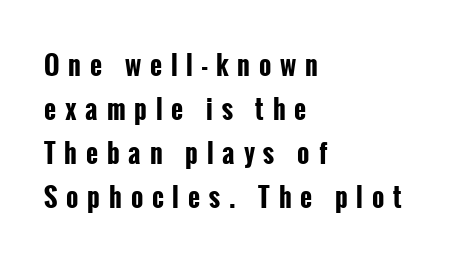
A clean baseline with only descenders dipping below it. Someone cranked the tracking dial way up on this one. Unlike italic type, these characters show no tilt at all. Baseline-to-baseline distance is the conventional proportion of letter height. This sample is left-justified, so line endings fall wherever the words run out. A dark, heavy texture on the line: the type is bold.
